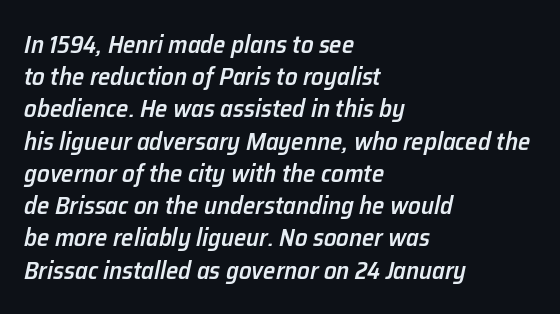
The image shows 25 px text type, italic (leaning right); set left-aligned, normal line spacing (1.29x), normal letter spacing, not underlined.
